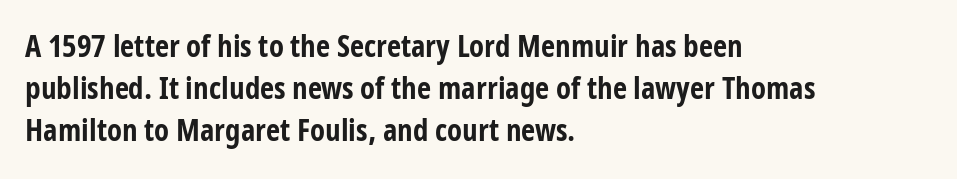
Q: Is the text bold? A: Yes.
Q: Is the text italic (slanted)? A: No, it is upright.
Q: Is the typeface a serif or a sans-serif typeface? A: Sans-serif.
Q: Is the text underlined? A: No.
Q: How is the paragraph aligned? A: Left-aligned.
Q: Is the spacing between letters normal or unusually wide? A: Normal.
Q: Is the spacing between lines tight, normal or loose? A: Normal.
Q: Width (condensed, normal, or wide)? A: Condensed.
Q: Stroke contrast? A: Low.
Q: x-height? A: Medium.
Q: Monospaced? A: No.
